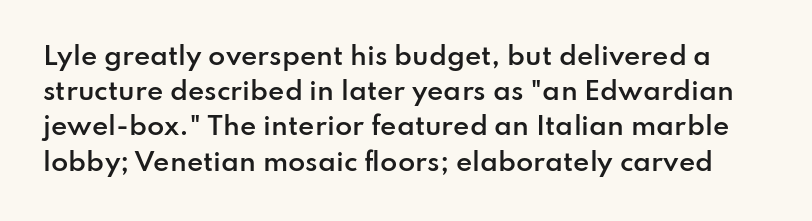
{"italic": "no", "bold": "semi", "underline": "no", "line_spacing": "normal", "line_spacing_ratio": 1.41, "letter_spacing": "normal", "letter_spacing_em": 0.0, "glyph_px": 25}
